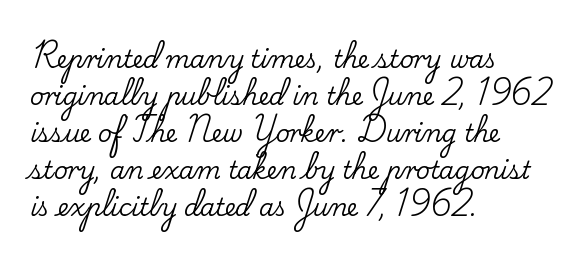
{"underline": "no", "align": "left", "line_spacing": "normal", "line_spacing_ratio": 1.54, "letter_spacing": "normal", "letter_spacing_em": 0.0, "glyph_px": 24}
